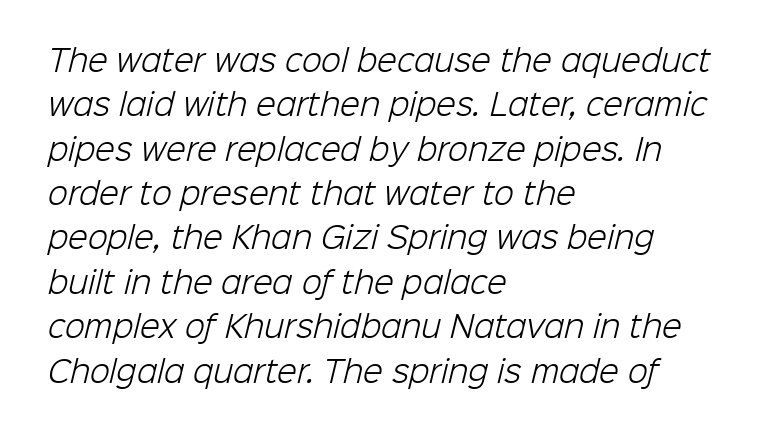
Character widths vary here, with narrow letters taking less room than wide ones. Every row of glyphs begins at an identical x-position on the left. Default kerning and tracking; the words read as compact shapes. Regular leading. The glyphs in this specimen are sans serif. This is not heavy type; no bold has been used.
